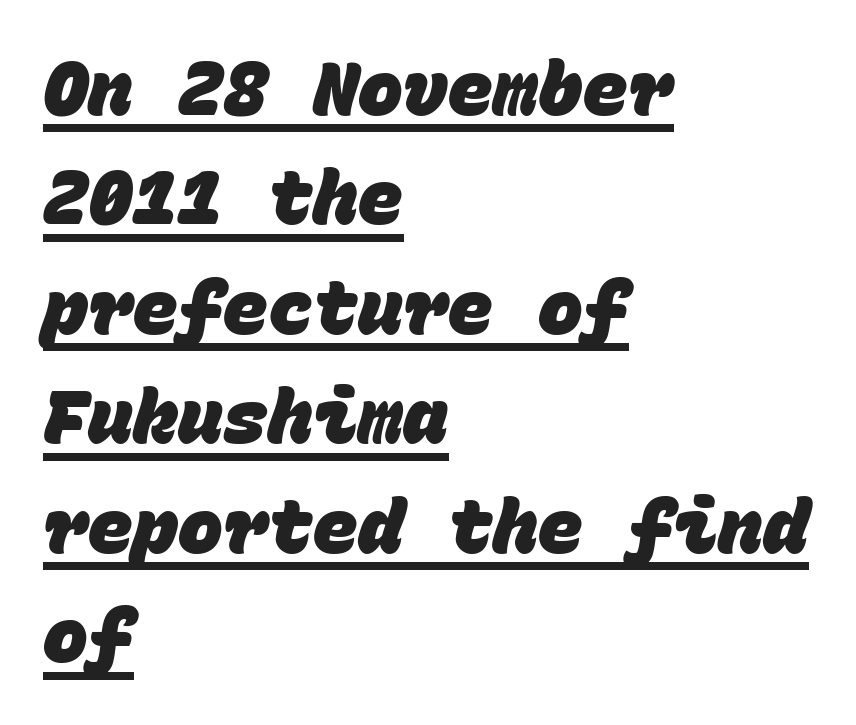
The image shows 75 px heavy sans-serif type, monospaced; set left-aligned, normal line spacing (1.46x), normal letter spacing, underlined; low stroke contrast and a large x-height.
